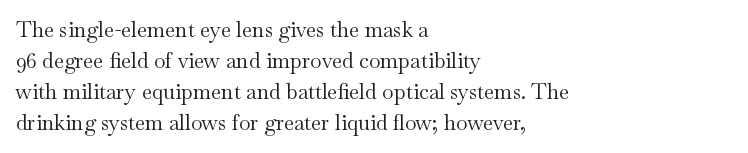
{"italic": "no", "bold": "no", "underline": "no", "align": "left", "line_spacing": "normal", "line_spacing_ratio": 1.47, "letter_spacing": "normal", "letter_spacing_em": 0.0, "glyph_px": 21}
